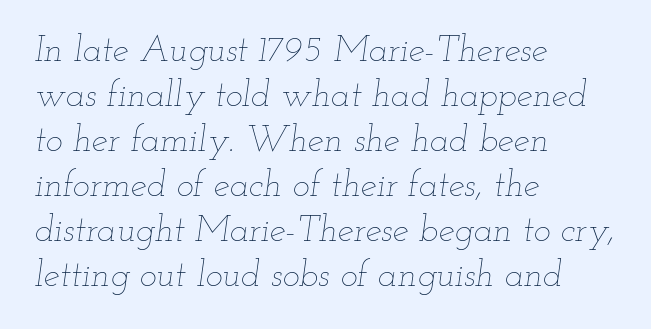
The image shows 36 px thin, wide type, italic (leaning right); set left-aligned, normal line spacing (1.25x), normal letter spacing, not underlined; low stroke contrast and a small x-height.
